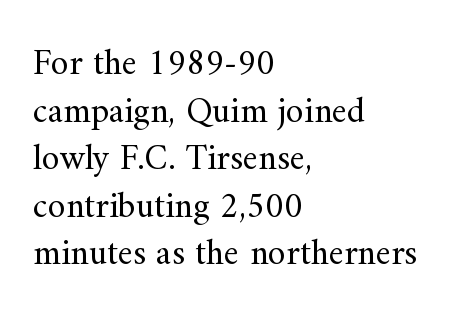
Q: Is the text bold? A: No.
Q: Is the text italic (slanted)? A: No, it is upright.
Q: Is the typeface a serif or a sans-serif typeface? A: Serif.
Q: Is the text underlined? A: No.
Q: How is the paragraph aligned? A: Left-aligned.
Q: Is the spacing between letters normal or unusually wide? A: Normal.
Q: Is the spacing between lines tight, normal or loose? A: Normal.
Q: Width (condensed, normal, or wide)? A: Normal.
Q: Stroke contrast? A: Medium.
Q: x-height? A: Small.
Q: Monospaced? A: No.
